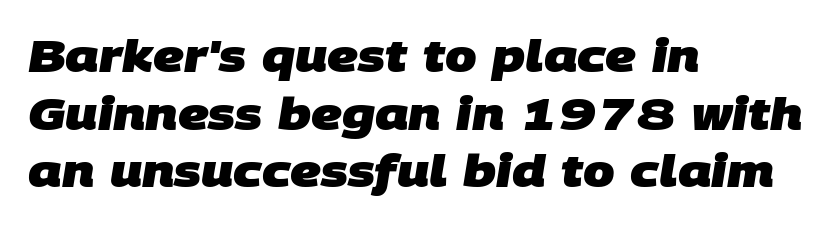
The string is rendered with underlining switched off. The line-height multiplier appears to be the usual default. A dark, heavy texture on the line: the type is bold. Note the varied advance widths — an 'i' is clearly narrower than an 'm'. Characters follow at the spacing the type designer built in.
